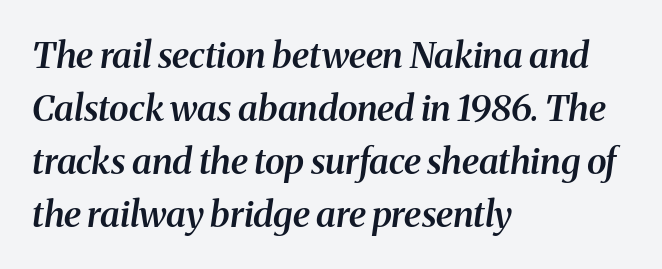
Q: Is the text bold? A: Semi-bold.
Q: Is the text italic (slanted)? A: Yes, it leans right by about 8 degrees.
Q: Is the typeface a serif or a sans-serif typeface? A: Serif.
Q: Is the text underlined? A: No.
Q: How is the paragraph aligned? A: Left-aligned.
Q: Is the spacing between letters normal or unusually wide? A: Normal.
Q: Is the spacing between lines tight, normal or loose? A: Normal.
Q: Width (condensed, normal, or wide)? A: Normal.
Q: Stroke contrast? A: Medium.
Q: x-height? A: Medium.
Q: Monospaced? A: No.
